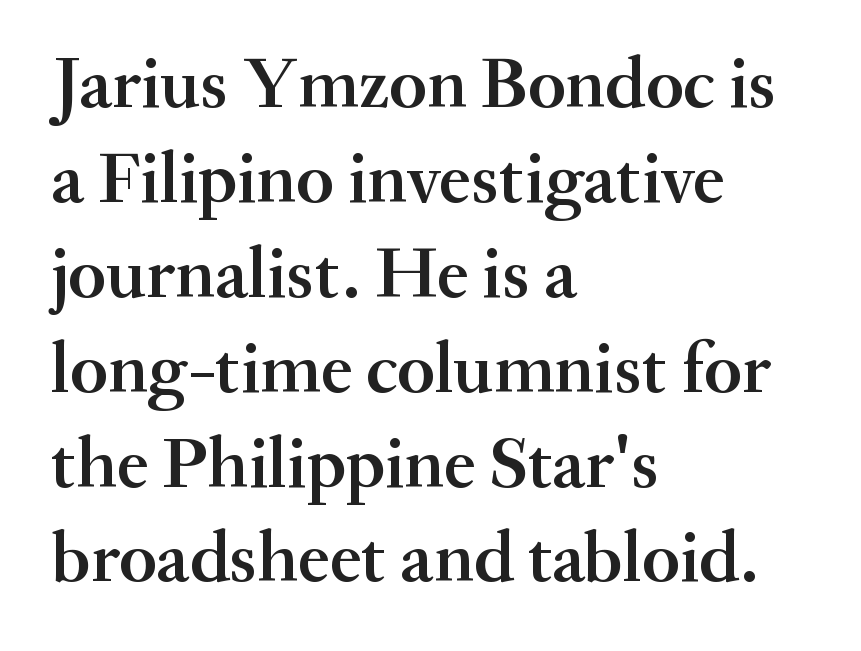
The image shows 73 px semibold serif type, upright; set left-aligned, normal line spacing (1.3x), normal letter spacing, not underlined; medium stroke contrast and a small x-height.
